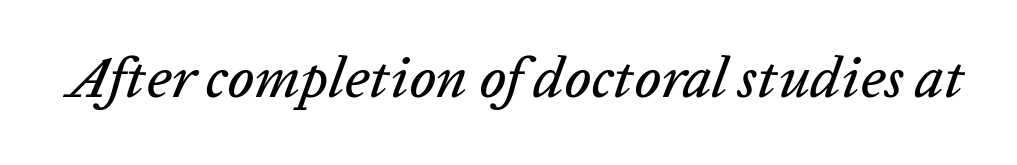
Q: Is the text italic (slanted)? A: Yes, it leans right by about 20 degrees.
Q: Is the text underlined? A: No.
Q: Is the spacing between letters normal or unusually wide? A: Normal.
Q: Width (condensed, normal, or wide)? A: Normal.
Q: Stroke contrast? A: Low.
Q: x-height? A: Medium.
Q: Monospaced? A: No.
